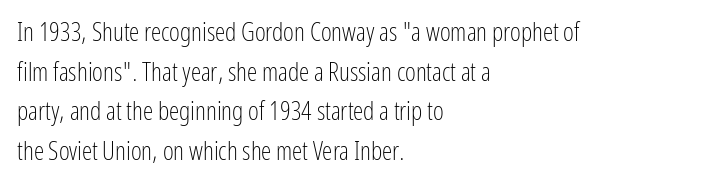
The image shows 26 px text type, upright; set left-aligned, normal line spacing (1.52x), normal letter spacing, not underlined.
